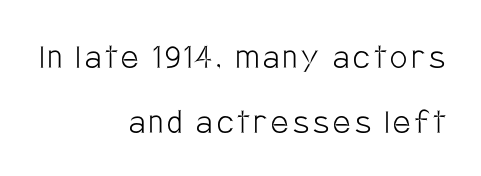
If you drew a ruler down the right edge, every line would touch it. This sample uses an upright cut, with every glyph sitting square on the baseline. You could not count columns in this text — the font is proportionally spaced. No letter is thick-stroked: the sample isn't bold. Underlining? Definitely not there. Stroke terminals: plain, sans-serif.
